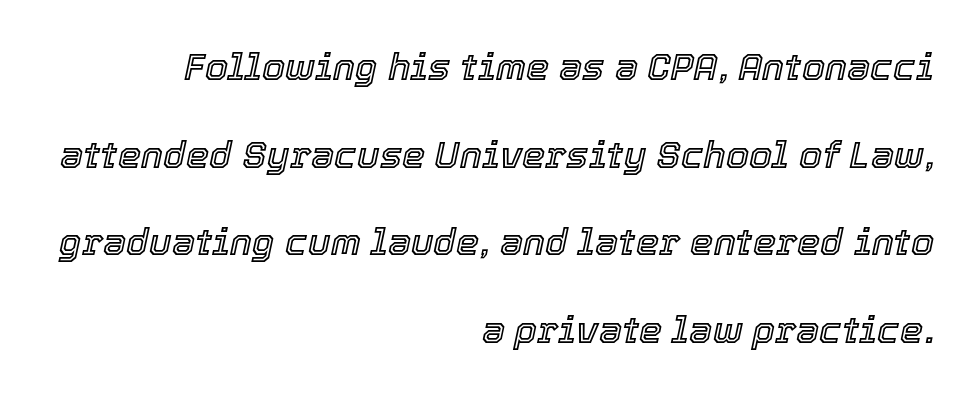
The face used here is proportionally spaced, like ordinary book or web type. Right-aligned paragraph, ragged on the left. The zone under the glyphs is completely vacant. The face used here has a pronounced slope to its letters. Inter-character spacing is left at the font's built-in metrics.
